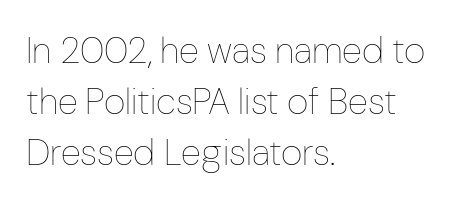
Stems and bowls with no extra thickness — not bold. Note the varied advance widths — an 'i' is clearly narrower than an 'm'. Nope, not italic — everything's standing straight. Letter spacing: default. The glyphs are unaccompanied by any horizontal stroke below them.
